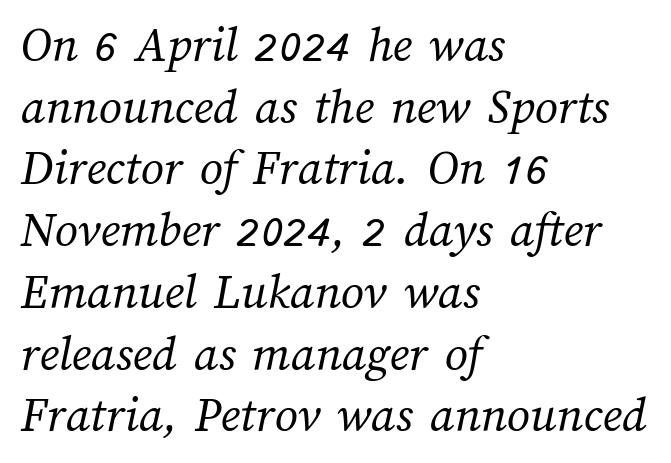
Q: Is the text bold? A: No.
Q: Is the text underlined? A: No.
Q: How is the paragraph aligned? A: Left-aligned.
Q: Is the spacing between letters normal or unusually wide? A: Normal.
Q: Width (condensed, normal, or wide)? A: Normal.
Q: Stroke contrast? A: Medium.
Q: x-height? A: Medium.
Q: Monospaced? A: No.
